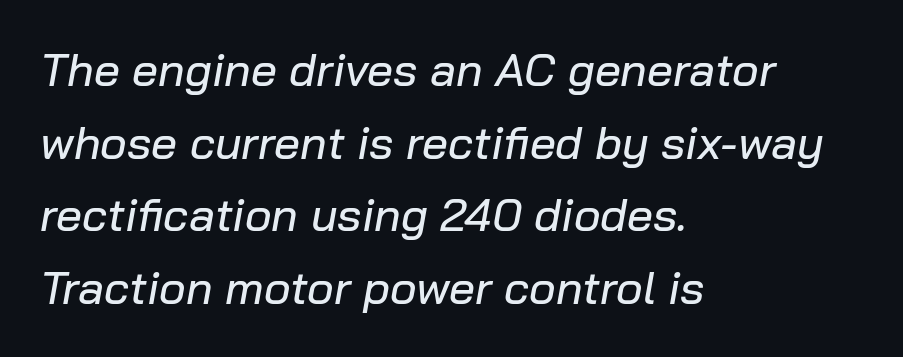
{"italic": "yes", "lean": "right", "slant_degrees": 10, "width": "normal", "stroke_contrast": "low", "x_height": "medium", "monospaced": "no", "underline": "no", "align": "left", "line_spacing": "normal", "line_spacing_ratio": 1.58, "letter_spacing": "normal", "letter_spacing_em": 0.0, "glyph_px": 46}
